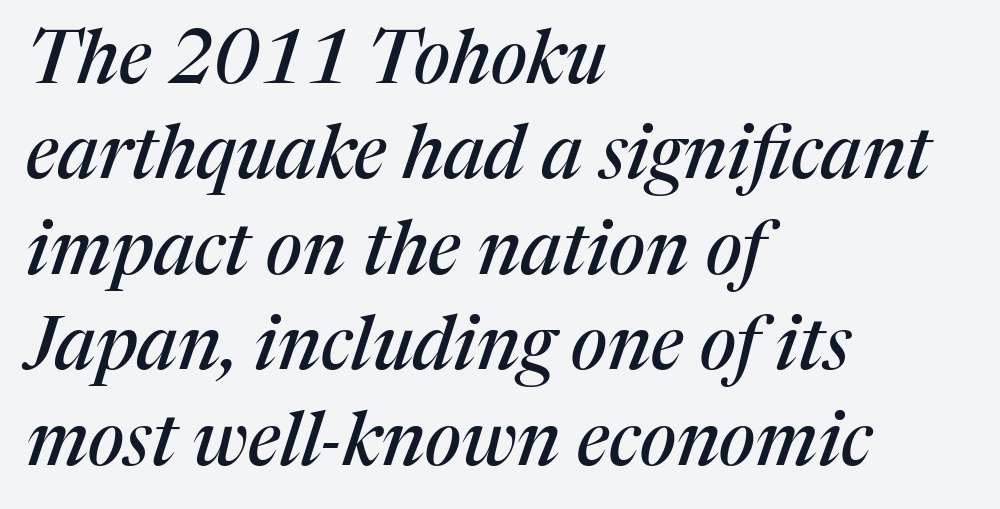
Note the varied advance widths — an 'i' is clearly narrower than an 'm'. Clear beneath every line of the passage. Does the type have serifs? Yes, each stem ends in a small foot. Notice how the passage keeps a crisp vertical edge on the left only. Reading down the column, the eye jumps a familiar distance to each next line.
